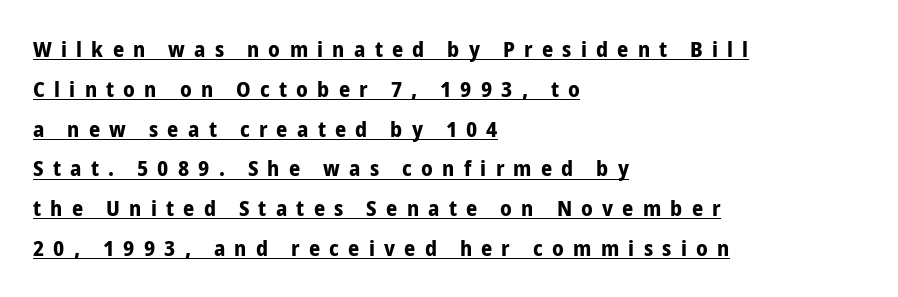
The image shows 22 px bold type, upright; set left-aligned, line spacing 1.81x, unusually wide letter spacing (+0.42 em), underlined.
